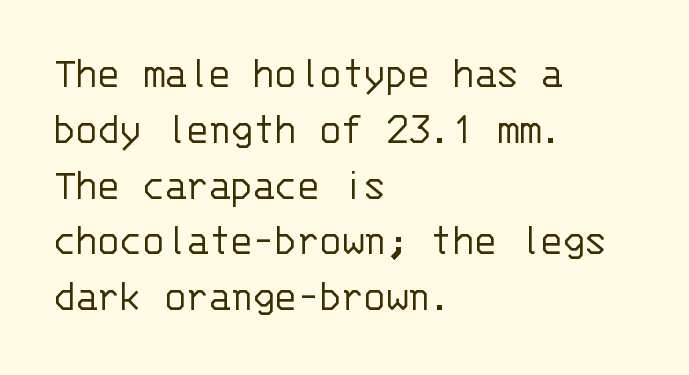
Descender tails drop into unmarked territory. Style check: upright. This rendering leaves character spacing at its baseline value. Stroke terminals: plain, sans-serif. Do the characters align in a grid? Yes, the font is monospaced. Unbolded letterforms with no extra heft.
